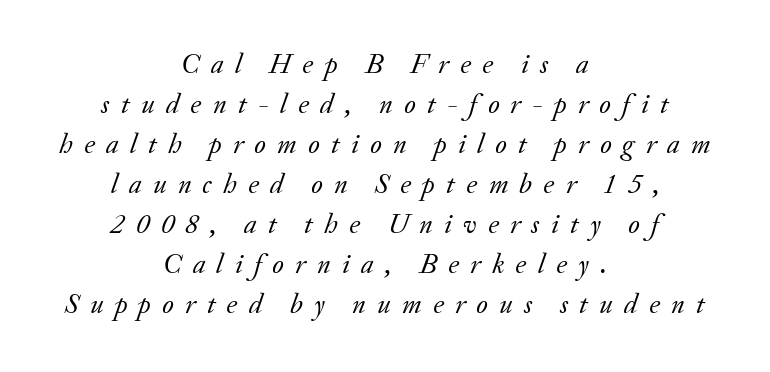
In terms of leading, this rendering sits right in the middle. The paragraph has two soft edges and a firm central axis. Tall strokes in this sample are angled rather than plumb. Rule under the text: the space is simply empty.
